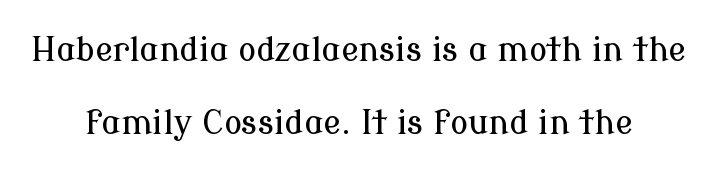
The image shows 33 px serif type, upright; set centered, loose line spacing (2.2x), normal letter spacing, not underlined; low stroke contrast and a medium x-height.
